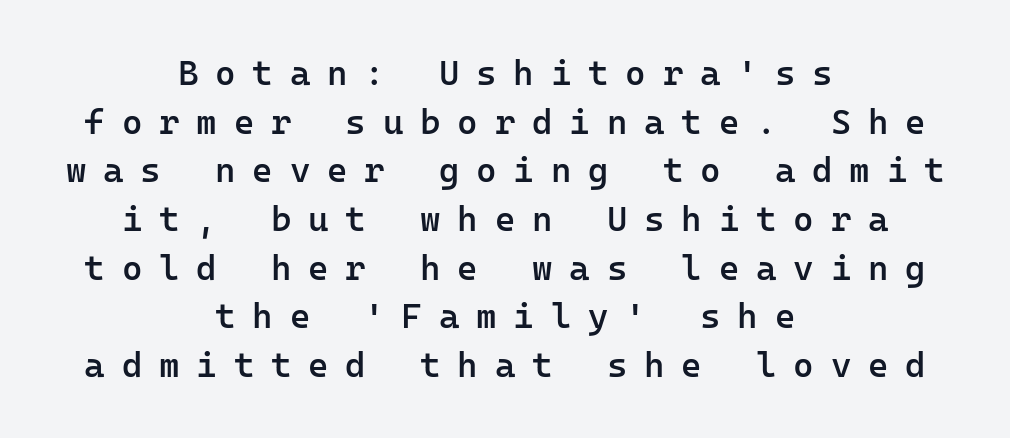
Q: Is the text bold? A: Semi-bold.
Q: Is the text italic (slanted)? A: No, it is upright.
Q: Is the typeface a serif or a sans-serif typeface? A: Sans-serif.
Q: Is the text underlined? A: No.
Q: How is the paragraph aligned? A: Centered.
Q: Is the spacing between letters normal or unusually wide? A: Unusually wide.
Q: Is the spacing between lines tight, normal or loose? A: Normal.
Q: Width (condensed, normal, or wide)? A: Normal.
Q: Stroke contrast? A: Low.
Q: x-height? A: Medium.
Q: Monospaced? A: Yes.
